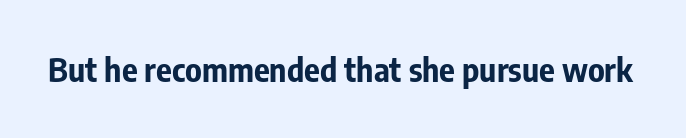
Characters remain perfectly vertical along every line. These words are printed bold, with thick strokes throughout. Nope, no serifs anywhere on these letters. The rendering uses natural spacing where letterforms have individual widths.
